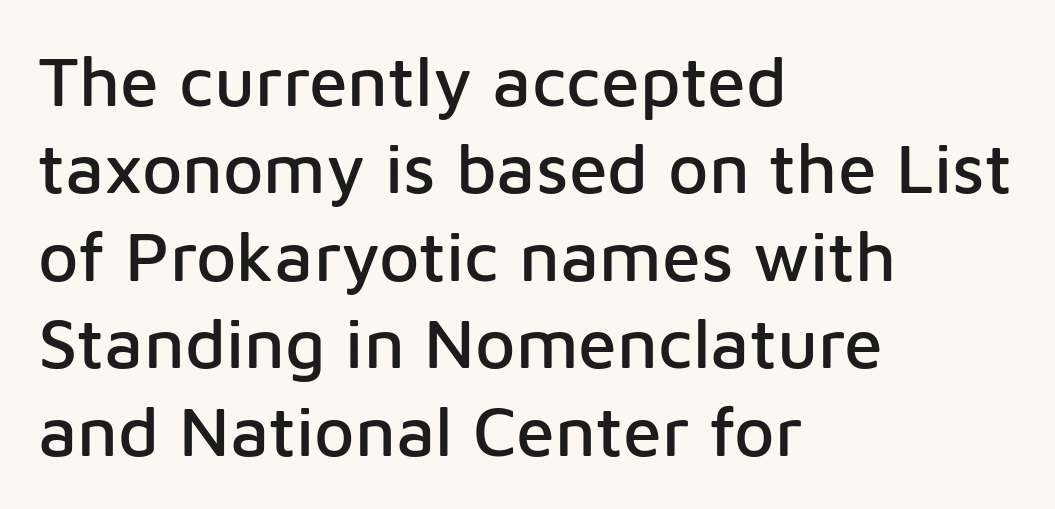
Q: Is the text italic (slanted)? A: No, it is upright.
Q: Is the typeface a serif or a sans-serif typeface? A: Sans-serif.
Q: Is the text underlined? A: No.
Q: How is the paragraph aligned? A: Left-aligned.
Q: Is the spacing between letters normal or unusually wide? A: Normal.
Q: Is the spacing between lines tight, normal or loose? A: Normal.
Q: Width (condensed, normal, or wide)? A: Normal.
Q: Stroke contrast? A: Low.
Q: x-height? A: Medium.
Q: Monospaced? A: No.
